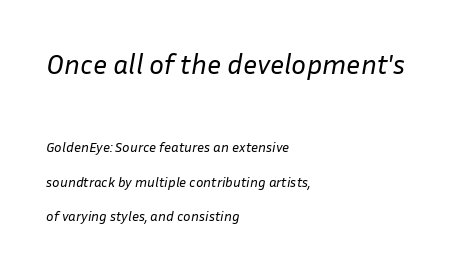
{"italic": "yes", "lean": "right", "slant_degrees": 10, "bold": "no", "weight": "regular", "width": "normal", "stroke_contrast": "low", "x_height": "medium", "monospaced": "no", "underline": "no", "align": "left", "line_spacing": "loose", "line_spacing_ratio": 2.48, "letter_spacing": "normal", "letter_spacing_em": 0.0, "larger_block": "first", "size_ratio": 2.0, "glyph_px": 28}
